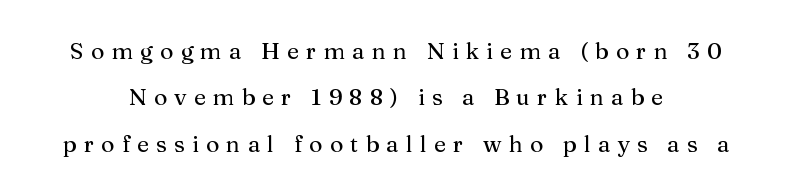
{"italic": "no", "underline": "no", "align": "center", "line_spacing": "loose", "line_spacing_ratio": 2.02, "letter_spacing": "wide", "letter_spacing_em": 0.31, "glyph_px": 23}
